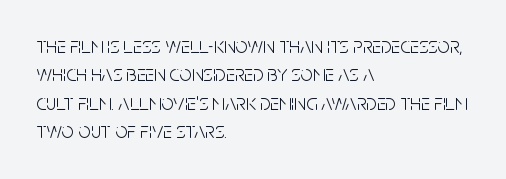
Rule under the text: the space is simply empty. Honestly, the letter spacing is just normal — you wouldn't notice it. The font's upright variant was chosen for this text. The strokes are not fattened; the text isn't bold. Layout note: lines flush left. The designer left line spacing at the default.
